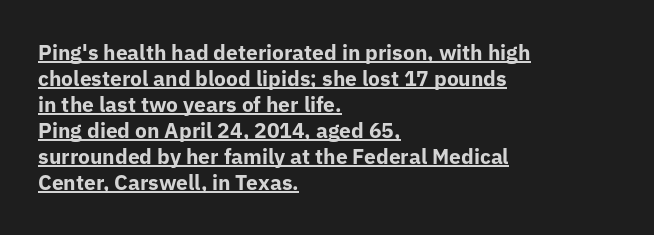
Q: Is the text bold? A: Yes.
Q: Is the text italic (slanted)? A: No, it is upright.
Q: Is the text underlined? A: Yes.
Q: How is the paragraph aligned? A: Left-aligned.
Q: Is the spacing between letters normal or unusually wide? A: Normal.
